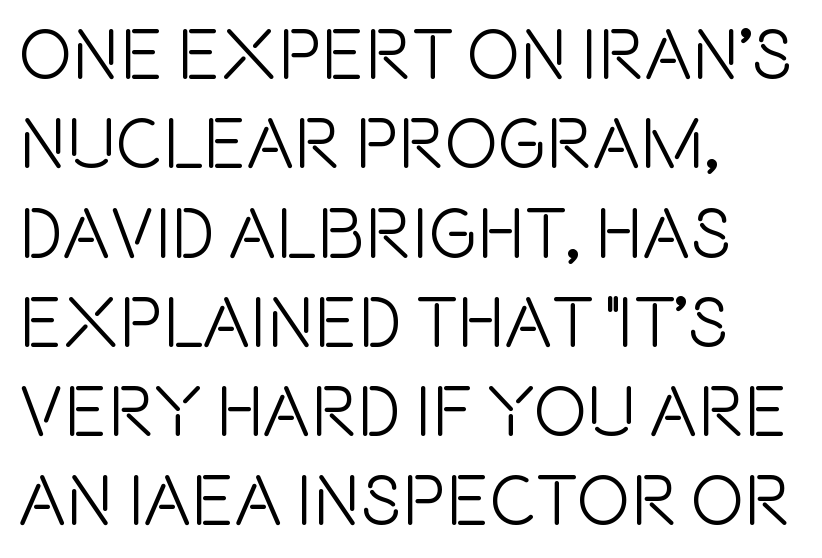
The line texture is even and compact thanks to regular tracking. The font family rendered here belongs to the sans-serif group. The text block is weighted toward the left margin, trailing off unevenly rightward. Letters rest on an invisible, unmarked baseline. In terms of posture, this sample is upright. Varying glyph widths throughout — classic text-font behaviour.
